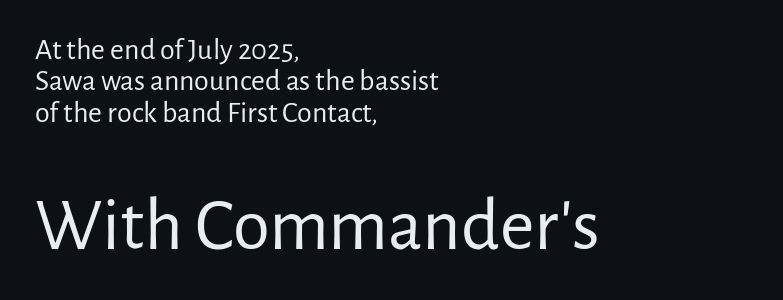
The face looks like a standard text weight, possibly lighter. Every stem runs plumb, perpendicular to the baseline. Examine the stroke ends and you'll find no serifs. Of the two passages, the one underneath uses the larger point size.
